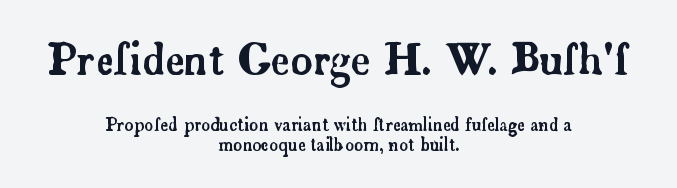
Q: Is the text italic (slanted)? A: No, it is upright.
Q: Is the typeface a serif or a sans-serif typeface? A: Serif.
Q: Is the text underlined? A: No.
Q: How is the paragraph aligned? A: Centered.
Q: Is the spacing between letters normal or unusually wide? A: Normal.
Q: Is the spacing between lines tight, normal or loose? A: Tight.
Q: Which block of text is set in a larger size, the first (top) or the second (bottom)? A: The first (top) one.
Q: Width (condensed, normal, or wide)? A: Normal.
Q: Stroke contrast? A: Low.
Q: x-height? A: Small.
Q: Monospaced? A: No.
